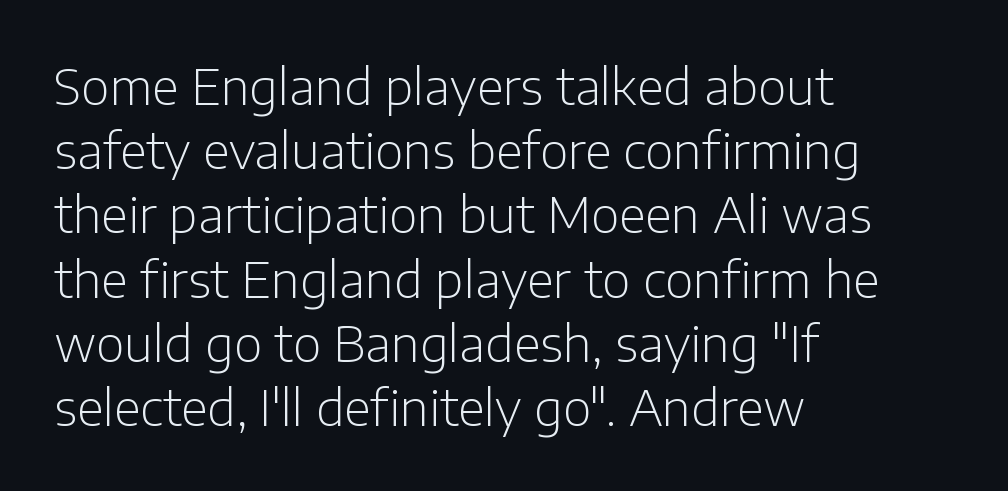
Stroke terminals: plain, sans-serif. Designer's note — italics off, roman on. Heft: none added — not bold. A typesetter would call this proportional, since set widths differ per character. The compositor pushed each line to the left boundary.
